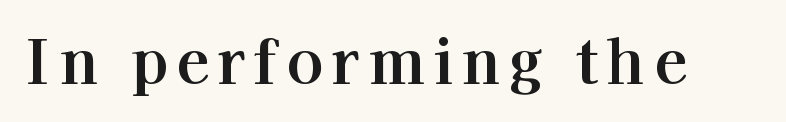
The image shows 61 px serif type, upright; set not underlined; high stroke contrast and a medium x-height.
